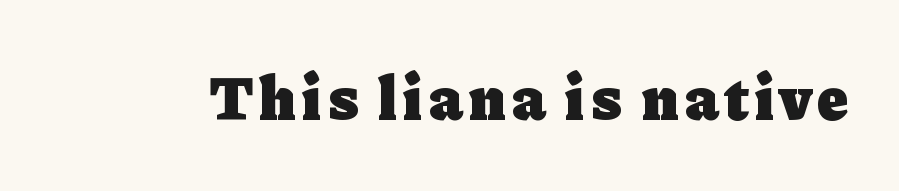
The image shows 62 px heavy serif type, upright; set not underlined; low stroke contrast and a medium x-height.
